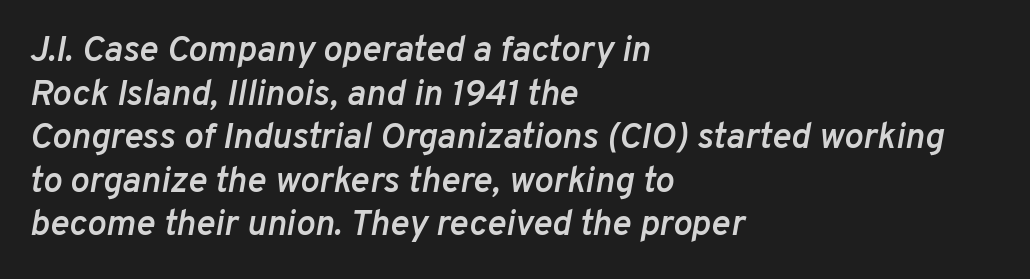
The image shows 36 px semibold type, italic (leaning right); set left-aligned, line spacing 1.21x, normal letter spacing, not underlined; low stroke contrast and a medium x-height.
